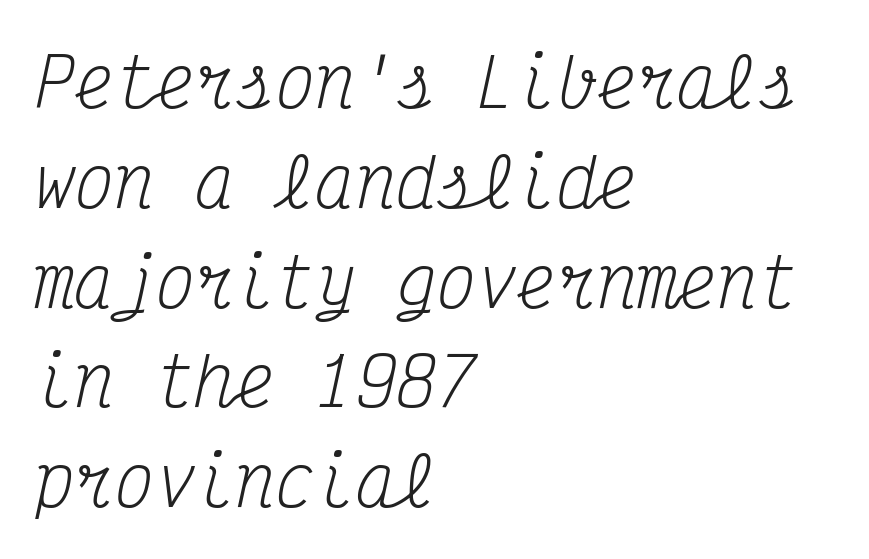
The image shows 67 px regular-weight, condensed serif type, italic (leaning right), monospaced; set left-aligned, normal line spacing (1.49x), normal letter spacing, not underlined; medium stroke contrast and a medium x-height.
